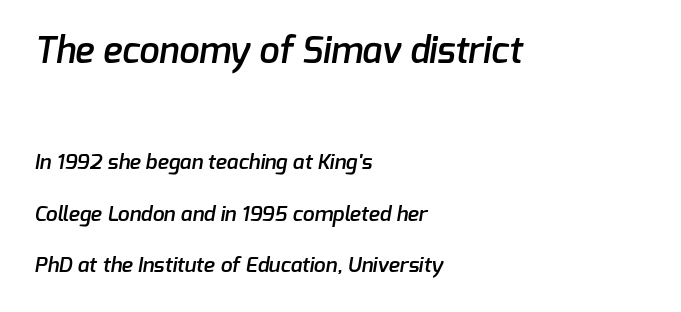
Is there much room between lines? Yes — plenty of vertical air separates them. The block sitting higher on the canvas is the one with enlarged characters. This sample uses a sans-serif face. I'd describe the lettering as semibold — firm but not a full bold.
